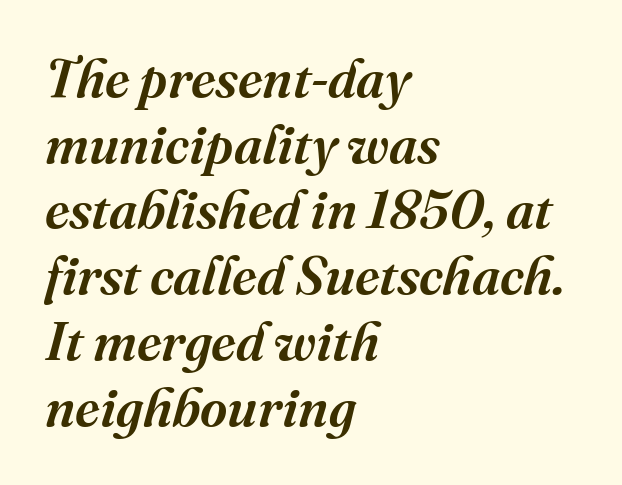
{"serif": "yes", "italic": "yes", "lean": "right", "slant_degrees": 16, "width": "normal", "stroke_contrast": "medium", "x_height": "medium", "monospaced": "no", "underline": "no", "align": "left", "line_spacing_ratio": 1.24, "letter_spacing": "normal", "letter_spacing_em": 0.0, "glyph_px": 53}
